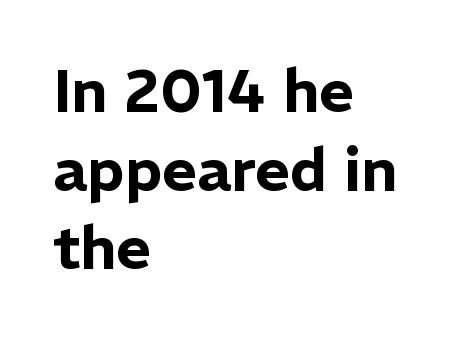
The image shows 60 px sans-serif type, upright; set left-aligned, normal line spacing (1.31x), normal letter spacing, not underlined; low stroke contrast and a medium x-height.
